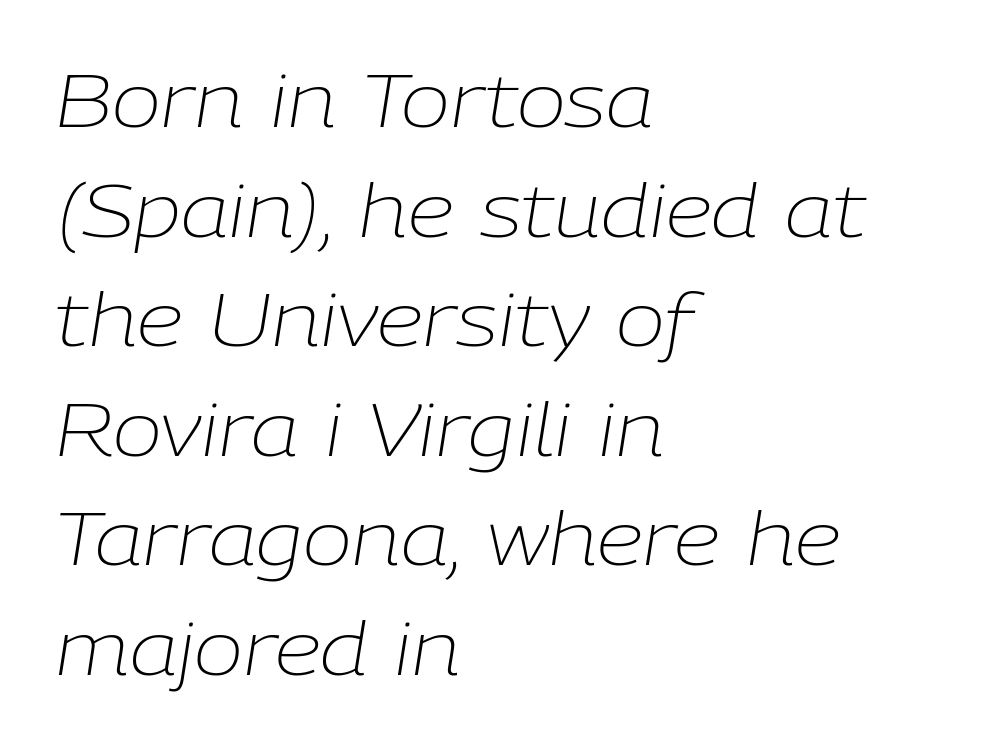
The image shows 74 px light type, italic (leaning right); set left-aligned, normal line spacing (1.48x), normal letter spacing, not underlined; low stroke contrast and a medium x-height.
